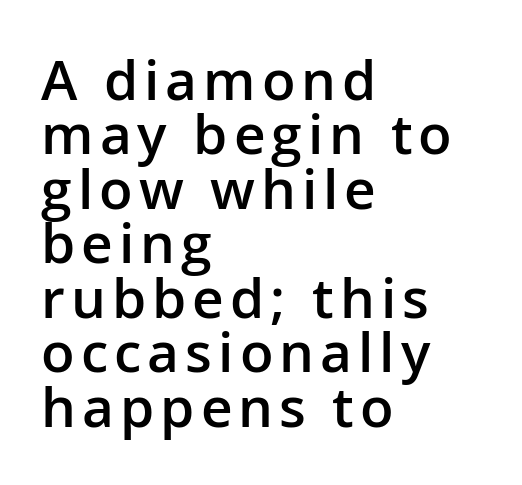
These lines are rendered in a variable-pitch font. The space between consecutive lines is stingy. The foot of each line stays bare and open. The type sits square on the baseline with zero lean. Is the type bold? Partly — it's a semibold, heavier than regular but not fully bold. I'd call this a sans setting — the letters go barefoot.
